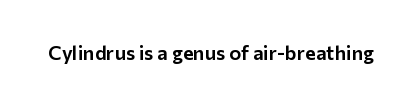
{"italic": "no", "underline": "no", "letter_spacing": "normal", "letter_spacing_em": 0.0, "glyph_px": 20}
